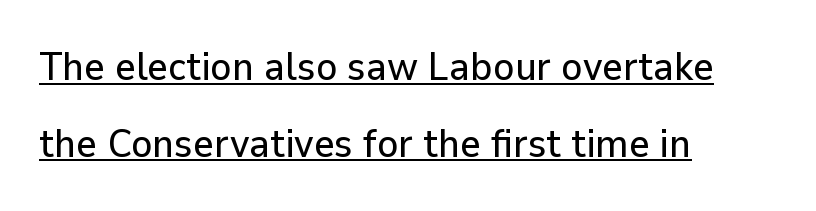
Q: Is the text italic (slanted)? A: No, it is upright.
Q: Is the typeface a serif or a sans-serif typeface? A: Sans-serif.
Q: Is the text underlined? A: Yes.
Q: How is the paragraph aligned? A: Left-aligned.
Q: Is the spacing between letters normal or unusually wide? A: Normal.
Q: Is the spacing between lines tight, normal or loose? A: Loose.
Q: Width (condensed, normal, or wide)? A: Normal.
Q: Stroke contrast? A: Low.
Q: x-height? A: Medium.
Q: Monospaced? A: No.
